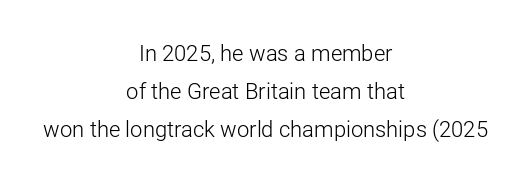
The image shows 22 px text type, upright; set centered, line spacing 1.73x, normal letter spacing, not underlined.
